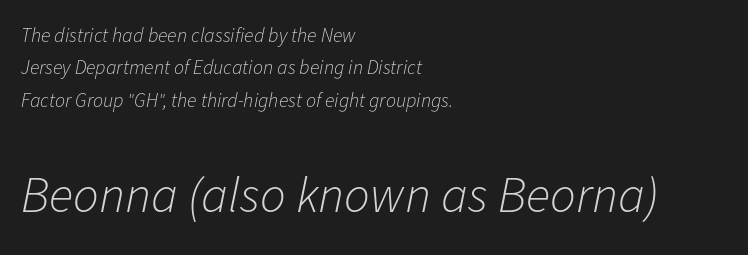
{"italic": "yes", "lean": "right", "slant_degrees": 11, "bold": "no", "weight": "light", "width": "normal", "stroke_contrast": "low", "x_height": "medium", "monospaced": "no", "underline": "no", "align": "left", "line_spacing": "normal", "line_spacing_ratio": 1.62, "letter_spacing": "normal", "letter_spacing_em": 0.0, "larger_block": "second", "size_ratio": 2.55, "glyph_px": 51}
